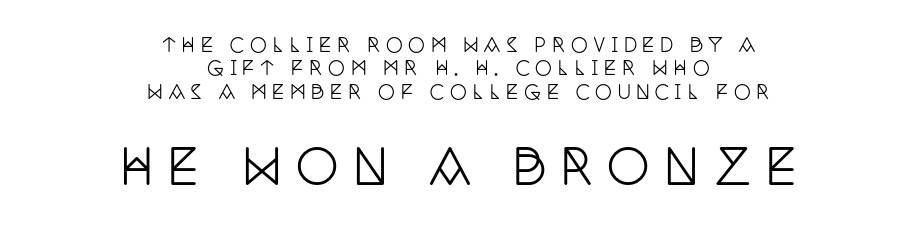
Q: Is the text italic (slanted)? A: No, it is upright.
Q: Is the typeface a serif or a sans-serif typeface? A: Serif.
Q: Is the text underlined? A: No.
Q: How is the paragraph aligned? A: Centered.
Q: Is the spacing between letters normal or unusually wide? A: Unusually wide.
Q: Which block of text is set in a larger size, the first (top) or the second (bottom)? A: The second (bottom) one.
Q: Width (condensed, normal, or wide)? A: Condensed.
Q: Stroke contrast? A: Low.
Q: x-height? A: Large.
Q: Monospaced? A: No.
